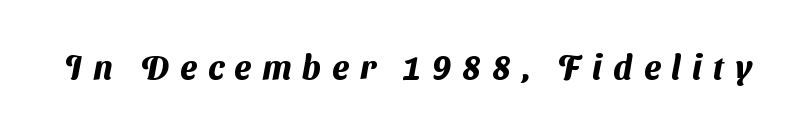
Q: Is the text bold? A: Yes.
Q: Is the typeface a serif or a sans-serif typeface? A: Sans-serif.
Q: Is the text underlined? A: No.
Q: Is the spacing between letters normal or unusually wide? A: Unusually wide.
Q: Width (condensed, normal, or wide)? A: Normal.
Q: Stroke contrast? A: Medium.
Q: x-height? A: Medium.
Q: Monospaced? A: No.
